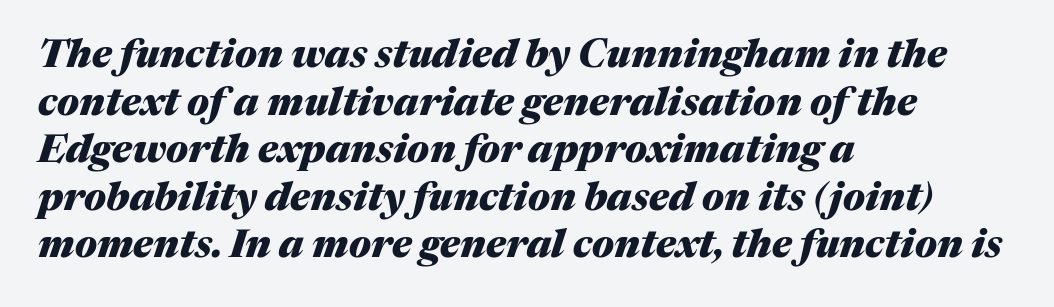
{"italic": "yes", "lean": "right", "slant_degrees": 17, "bold": "yes", "weight": "heavy", "width": "normal", "stroke_contrast": "medium", "x_height": "medium", "monospaced": "no", "underline": "no", "align": "left", "line_spacing_ratio": 1.22, "letter_spacing": "normal", "letter_spacing_em": 0.0, "glyph_px": 39}
